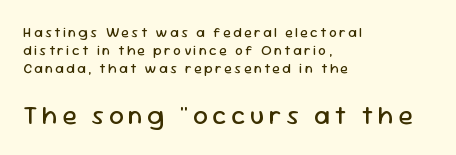
The image shows 26 px text type, upright; set left-aligned, normal line spacing (1.28x), not underlined; the second (bottom) block is 1.86x larger.
